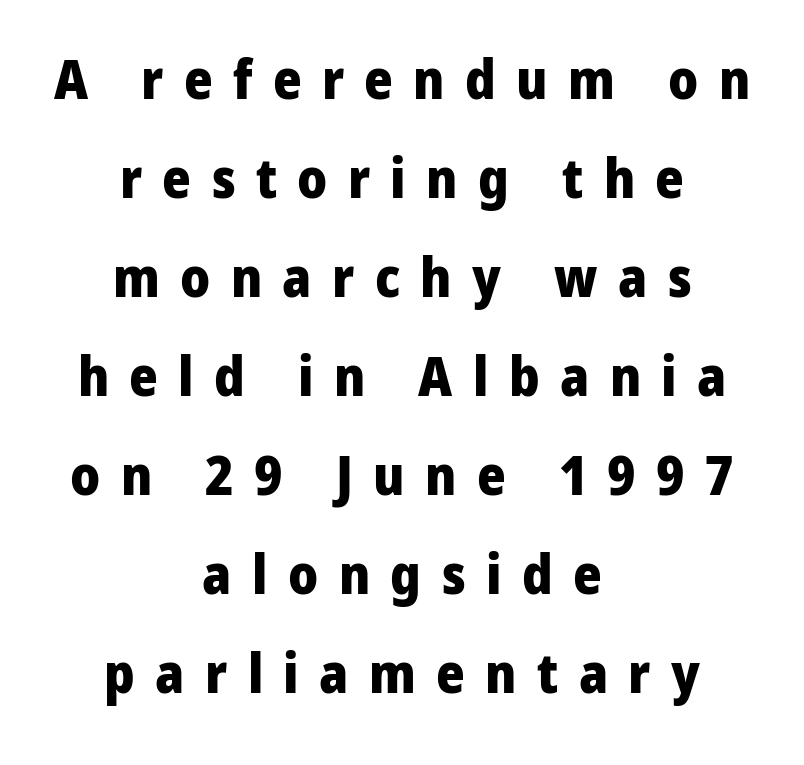
Q: Is the text bold? A: Yes.
Q: Is the text italic (slanted)? A: No, it is upright.
Q: Is the typeface a serif or a sans-serif typeface? A: Sans-serif.
Q: Is the text underlined? A: No.
Q: How is the paragraph aligned? A: Centered.
Q: Is the spacing between letters normal or unusually wide? A: Unusually wide.
Q: Width (condensed, normal, or wide)? A: Normal.
Q: Stroke contrast? A: Low.
Q: x-height? A: Medium.
Q: Monospaced? A: No.
